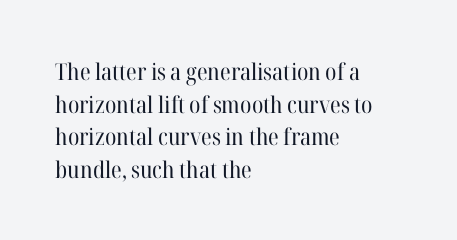
{"italic": "no", "bold": "no", "underline": "no", "align": "left", "line_spacing": "normal", "line_spacing_ratio": 1.42, "letter_spacing": "normal", "letter_spacing_em": 0.0, "glyph_px": 23}
